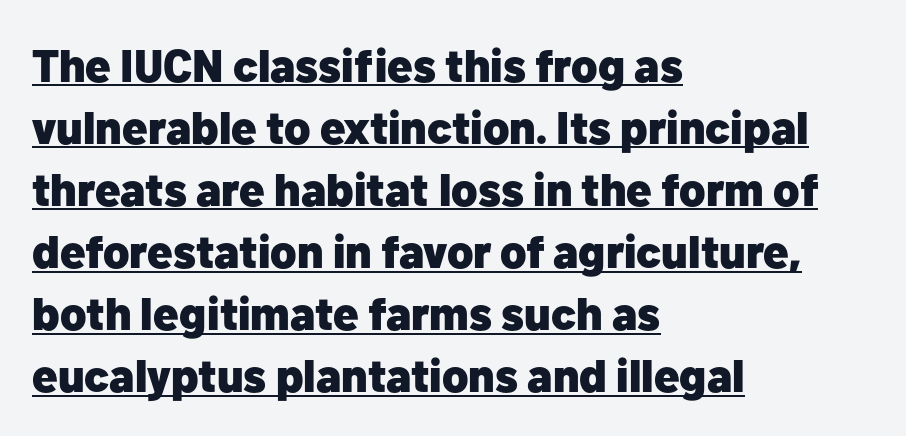
Q: Is the text bold? A: Yes.
Q: Is the text italic (slanted)? A: No, it is upright.
Q: Is the typeface a serif or a sans-serif typeface? A: Sans-serif.
Q: Is the text underlined? A: Yes.
Q: How is the paragraph aligned? A: Left-aligned.
Q: Is the spacing between letters normal or unusually wide? A: Normal.
Q: Is the spacing between lines tight, normal or loose? A: Normal.
Q: Width (condensed, normal, or wide)? A: Normal.
Q: Stroke contrast? A: Low.
Q: x-height? A: Medium.
Q: Monospaced? A: No.
